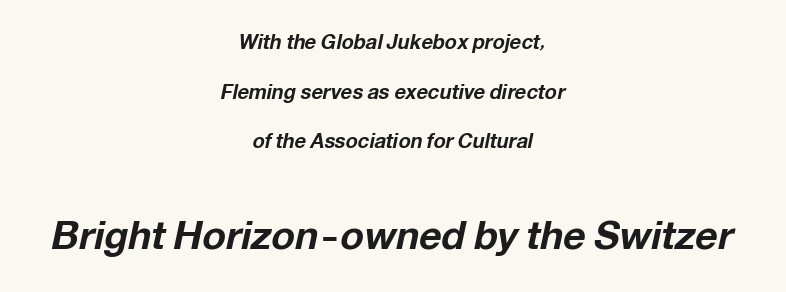
Nobody drew a line under any word here. The font is running at its bold setting. You can tell it's italic because the verticals aren't actually vertical. Note the varied advance widths — an 'i' is clearly narrower than an 'm'.
